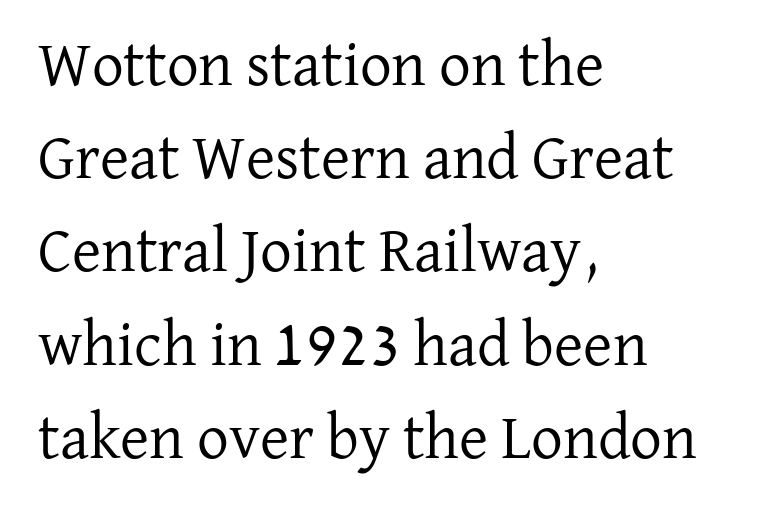
The image shows 63 px regular-weight serif type, upright; set left-aligned, normal line spacing (1.48x), normal letter spacing, not underlined; low stroke contrast and a medium x-height.
